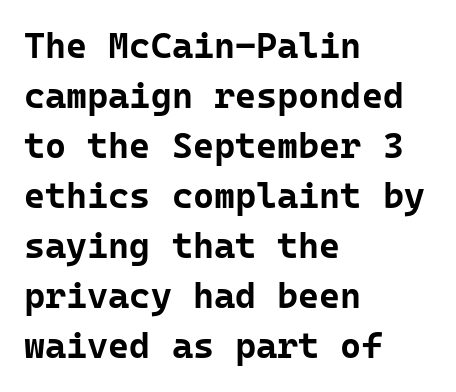
The image shows 36 px bold sans-serif type, upright, monospaced; set left-aligned, normal line spacing (1.39x), normal letter spacing, not underlined; low stroke contrast and a medium x-height.
